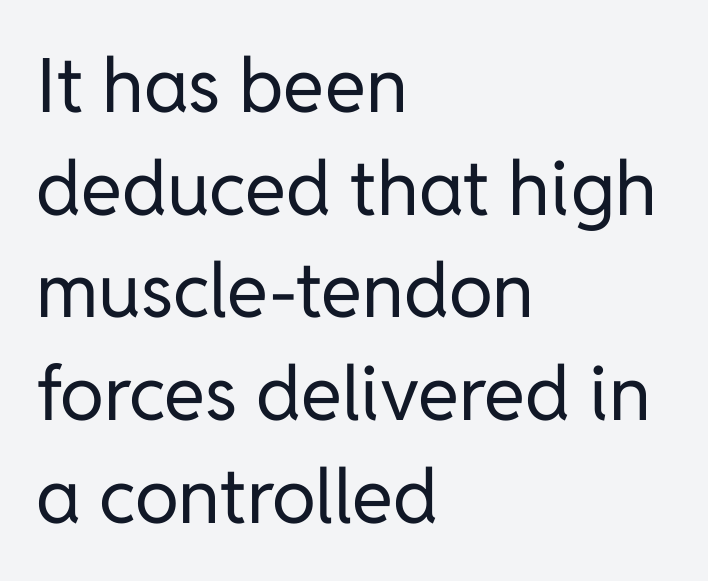
Q: Is the text bold? A: No.
Q: Is the text italic (slanted)? A: No, it is upright.
Q: Is the typeface a serif or a sans-serif typeface? A: Sans-serif.
Q: Is the text underlined? A: No.
Q: How is the paragraph aligned? A: Left-aligned.
Q: Is the spacing between letters normal or unusually wide? A: Normal.
Q: Is the spacing between lines tight, normal or loose? A: Normal.
Q: Width (condensed, normal, or wide)? A: Normal.
Q: Stroke contrast? A: Low.
Q: x-height? A: Medium.
Q: Monospaced? A: No.
